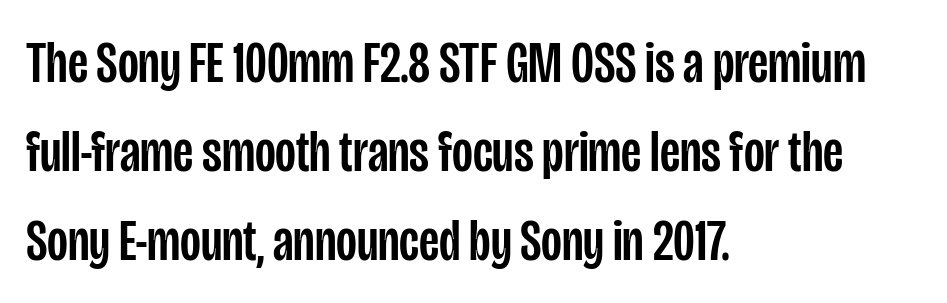
The image shows 60 px condensed sans-serif type, upright; set left-aligned, normal line spacing (1.48x), normal letter spacing, not underlined; low stroke contrast and a large x-height.
